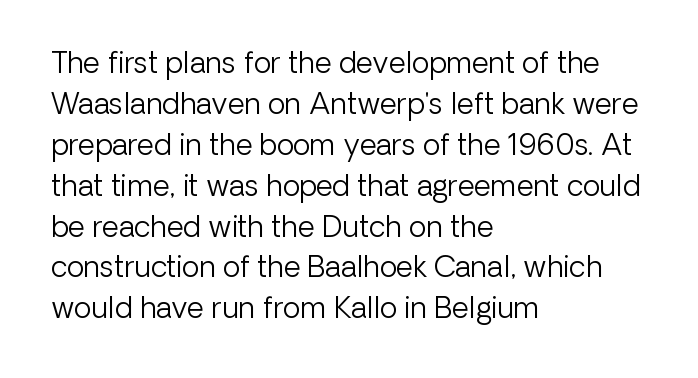
The image shows 29 px light sans-serif type, upright; set left-aligned, normal line spacing (1.41x), normal letter spacing, not underlined; low stroke contrast and a medium x-height.
